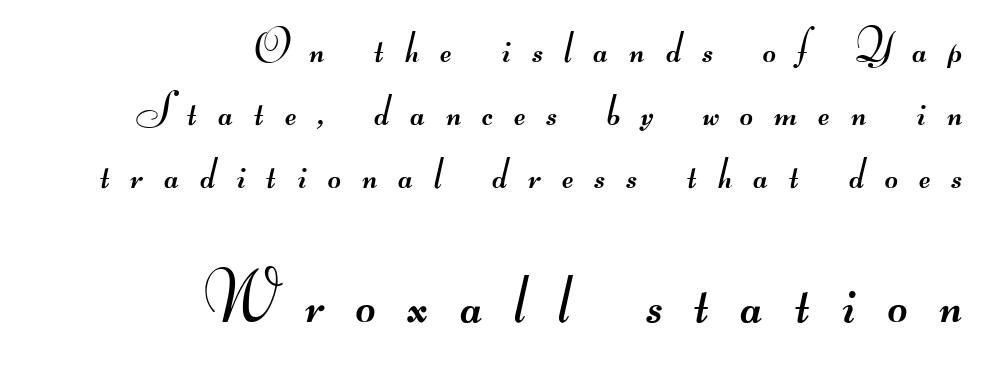
Looks like regular typesetting: each glyph gets only the width it needs. Words float on clear page, feet unadorned. The line texture is sparse and dotted thanks to wide tracking. The typeface chosen for these lines omits serifs. Counters stay open thanks to moderate or lighter strokes.
